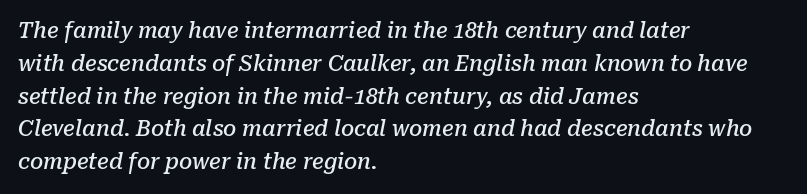
The image shows 21 px text type, italic (leaning right); set left-aligned, normal line spacing (1.56x), normal letter spacing, not underlined.
